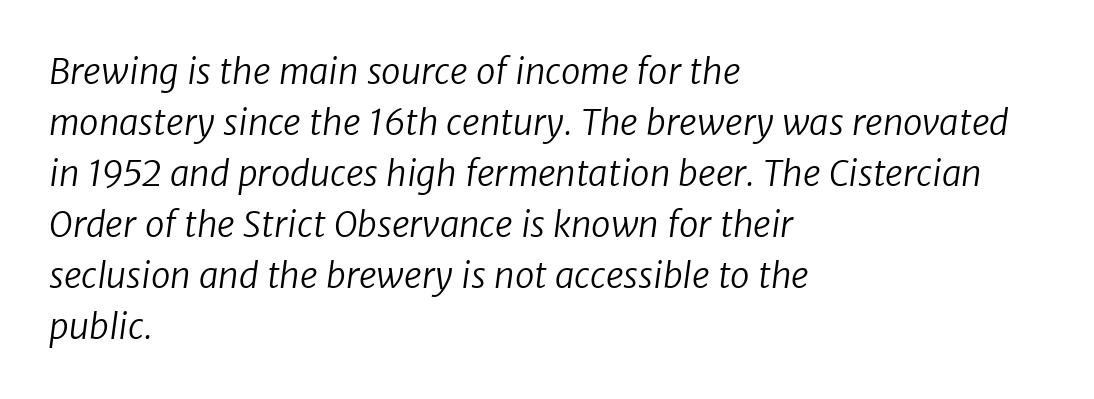
Q: Is the text bold? A: No.
Q: Is the typeface a serif or a sans-serif typeface? A: Sans-serif.
Q: Is the text underlined? A: No.
Q: How is the paragraph aligned? A: Left-aligned.
Q: Is the spacing between letters normal or unusually wide? A: Normal.
Q: Is the spacing between lines tight, normal or loose? A: Normal.
Q: Width (condensed, normal, or wide)? A: Normal.
Q: Stroke contrast? A: Low.
Q: x-height? A: Medium.
Q: Monospaced? A: No.
